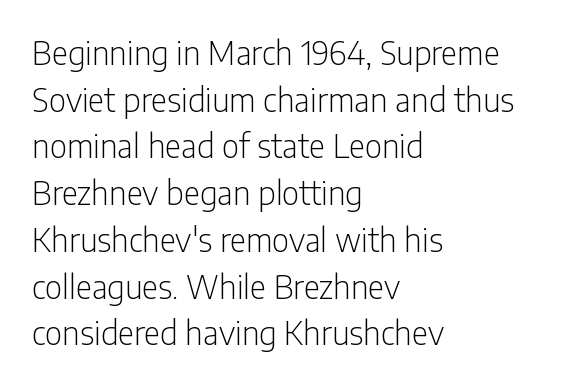
{"serif": "no", "italic": "no", "bold": "no", "weight": "light", "width": "condensed", "stroke_contrast": "low", "x_height": "medium", "monospaced": "no", "underline": "no", "align": "left", "line_spacing": "normal", "line_spacing_ratio": 1.46, "letter_spacing": "normal", "letter_spacing_em": 0.0, "glyph_px": 32}
